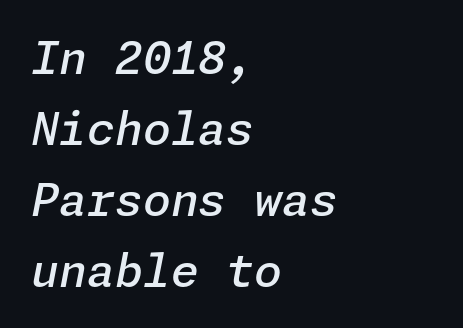
The image shows 45 px semibold type, italic (leaning right); set left-aligned, normal line spacing (1.58x), normal letter spacing, not underlined; low stroke contrast and a medium x-height.
